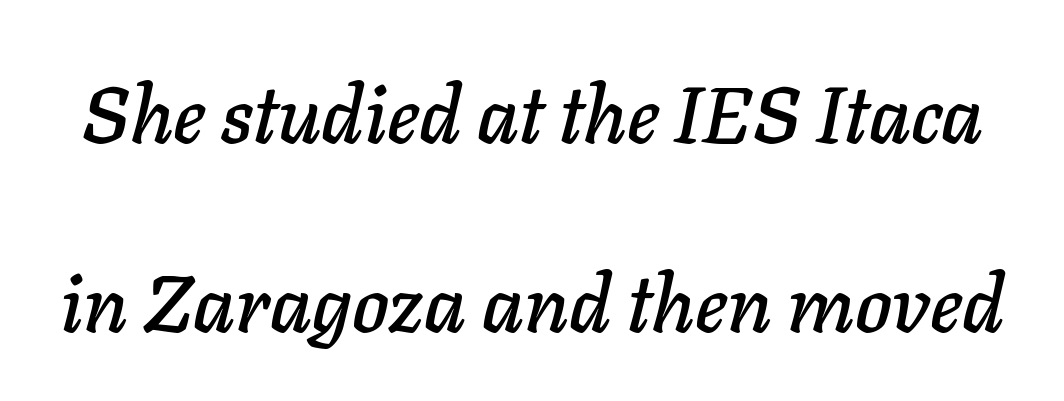
A typesetter would call this leading open, well beyond the default. An italicized treatment has been applied to the whole sample. Descender tails drop into unmarked territory. Glyph-to-glyph distance matches everyday printed text.
